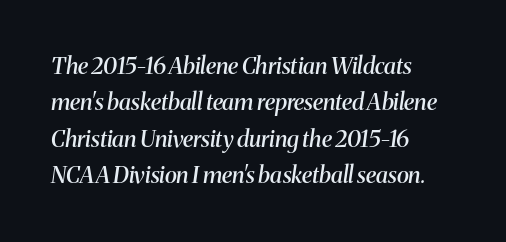
{"italic": "yes", "lean": "right", "slant_degrees": 8, "bold": "semi", "underline": "no", "align": "left", "line_spacing": "normal", "line_spacing_ratio": 1.58, "letter_spacing": "normal", "letter_spacing_em": 0.0, "glyph_px": 23}
